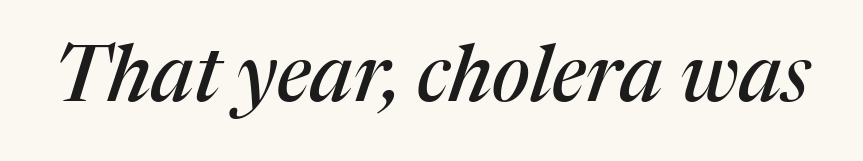
The image shows 78 px serif type, italic (leaning right); set normal letter spacing, not underlined; medium stroke contrast and a medium x-height.
